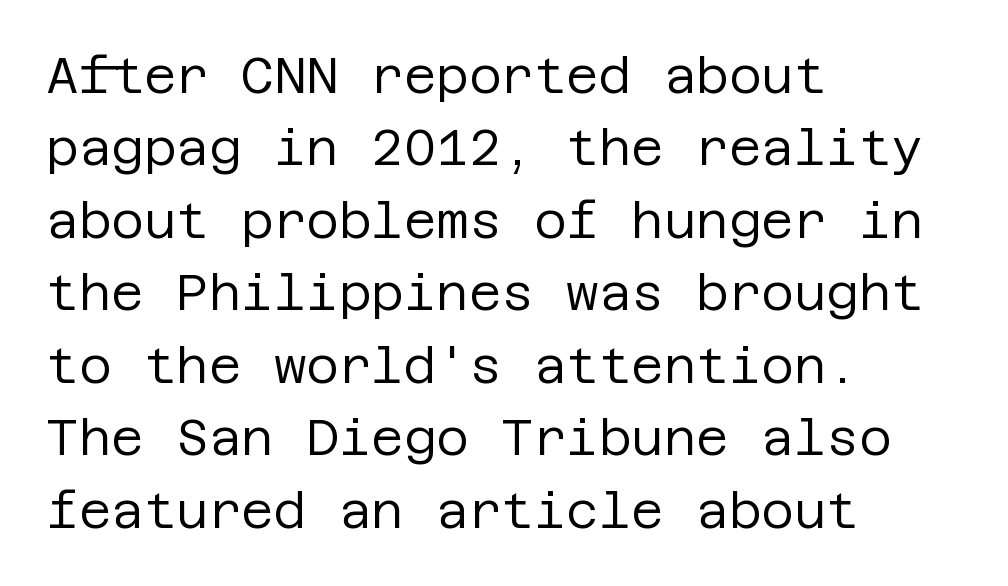
Is this a heavy cut? Hardly; it is regular or lighter. In terms of posture, this sample is upright. Teacher's note: observe the even left margin — that is flush-left alignment. Look at the tracking — it's just the regular setting, nothing added. These lines sit exactly where default settings would place them.
